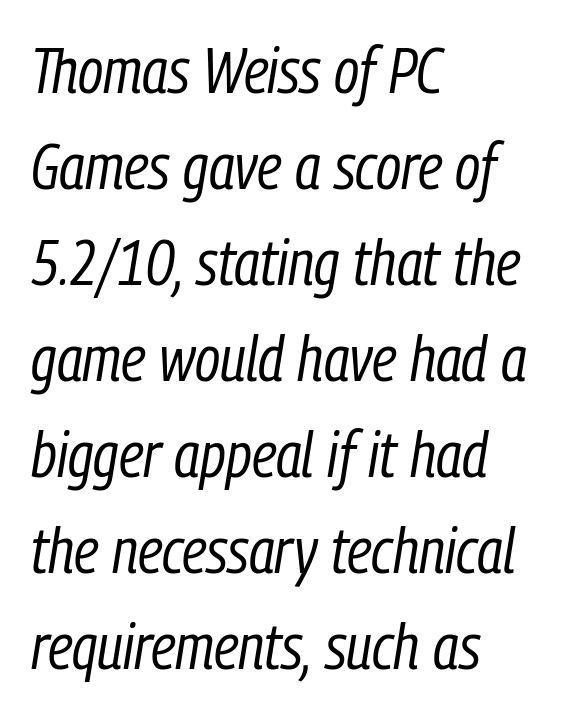
{"italic": "yes", "lean": "right", "slant_degrees": 9, "bold": "no", "weight": "regular", "width": "condensed", "stroke_contrast": "low", "x_height": "medium", "monospaced": "no", "underline": "no", "align": "left", "line_spacing": "normal", "line_spacing_ratio": 1.5, "letter_spacing": "normal", "letter_spacing_em": 0.0, "glyph_px": 64}
